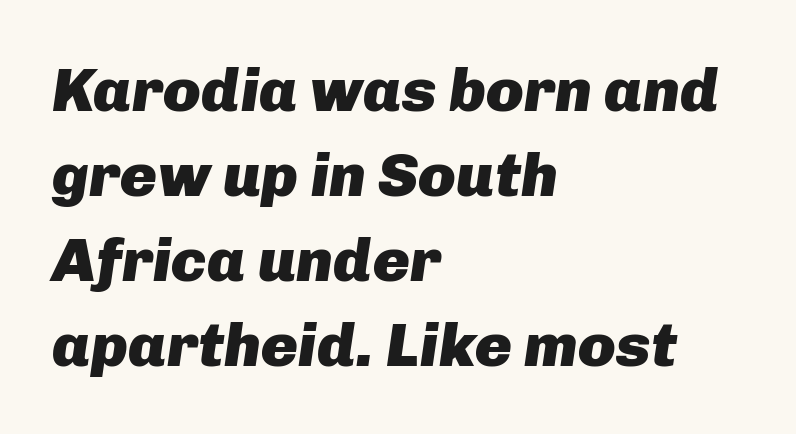
Q: Is the text bold? A: Yes.
Q: Is the text italic (slanted)? A: Yes, it leans right by about 8 degrees.
Q: Is the text underlined? A: No.
Q: How is the paragraph aligned? A: Left-aligned.
Q: Is the spacing between letters normal or unusually wide? A: Normal.
Q: Is the spacing between lines tight, normal or loose? A: Normal.
Q: Width (condensed, normal, or wide)? A: Normal.
Q: Stroke contrast? A: Low.
Q: x-height? A: Medium.
Q: Monospaced? A: No.
